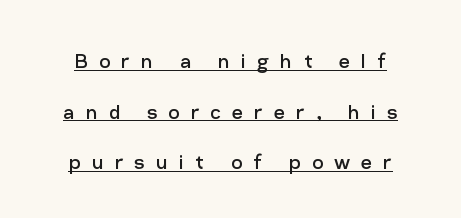
{"italic": "no", "bold": "no", "underline": "yes", "line_spacing": "loose", "line_spacing_ratio": 2.11, "letter_spacing": "wide", "letter_spacing_em": 0.47, "glyph_px": 24}
